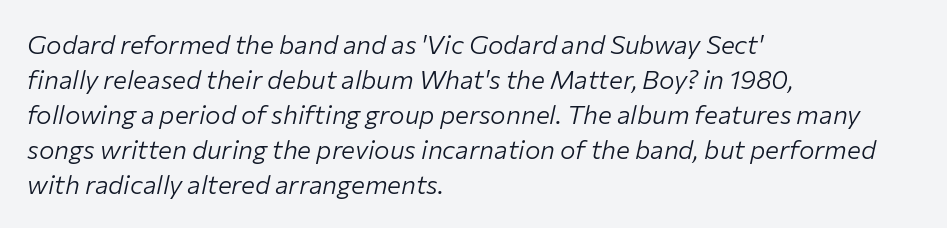
The image shows 26 px text type, italic (leaning right); set left-aligned, normal line spacing (1.35x), normal letter spacing, not underlined.
